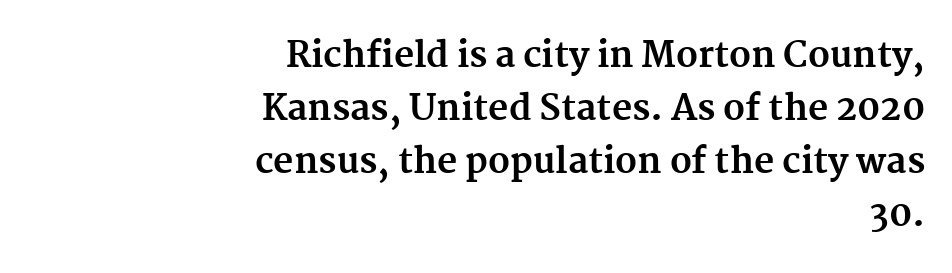
Q: Is the text bold? A: Yes.
Q: Is the text italic (slanted)? A: No, it is upright.
Q: Is the typeface a serif or a sans-serif typeface? A: Serif.
Q: Is the text underlined? A: No.
Q: How is the paragraph aligned? A: Right-aligned.
Q: Is the spacing between letters normal or unusually wide? A: Normal.
Q: Is the spacing between lines tight, normal or loose? A: Normal.
Q: Width (condensed, normal, or wide)? A: Normal.
Q: Stroke contrast? A: Medium.
Q: x-height? A: Medium.
Q: Monospaced? A: No.
